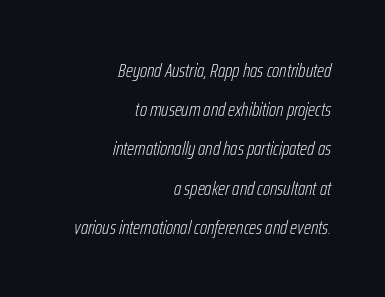
Q: Is the text bold? A: No.
Q: Is the text italic (slanted)? A: Yes, it leans right by about 12 degrees.
Q: Is the text underlined? A: No.
Q: How is the paragraph aligned? A: Right-aligned.
Q: Is the spacing between letters normal or unusually wide? A: Normal.
Q: Is the spacing between lines tight, normal or loose? A: Loose.
